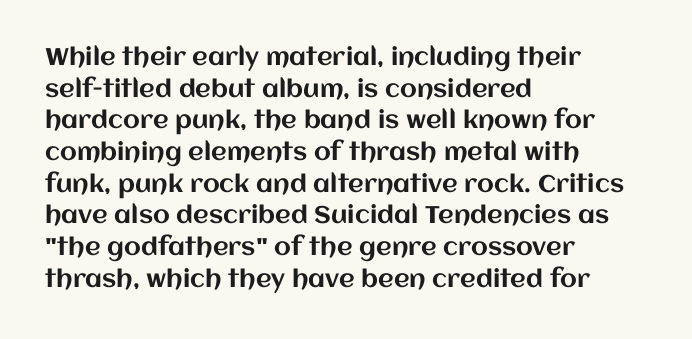
The letterforms sit shoulder to shoulder at normal distance. In terms of leading, this rendering sits right in the middle. The rendering anchors every line to the left-hand side. Style check: upright.
